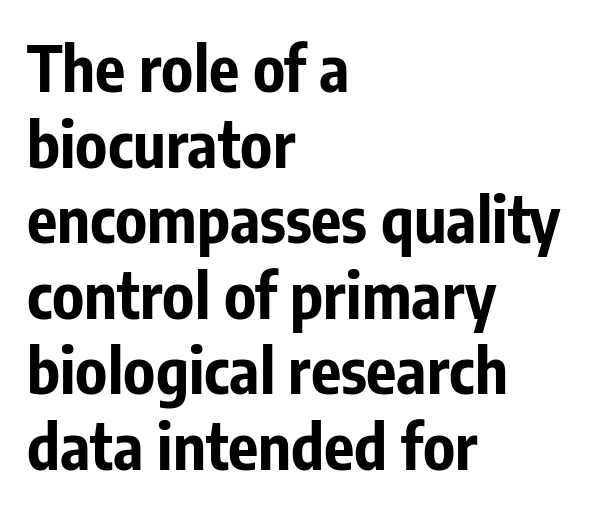
The image shows 63 px bold, condensed sans-serif type, upright; set left-aligned, line spacing 1.2x, normal letter spacing, not underlined; low stroke contrast and a medium x-height.
